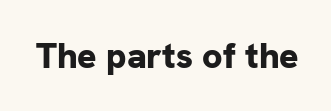
This sample uses plain, unmodified letter spacing. Examine the stroke ends and you'll find no serifs. Spacing verdict: proportional, widths tailored to each character. The specimen reads as upright at a glance.
